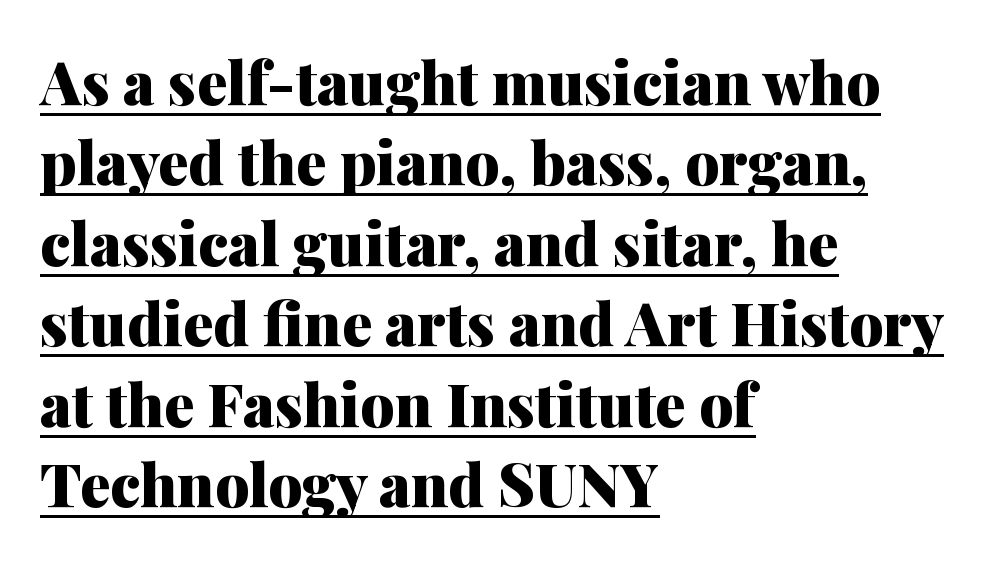
{"serif": "yes", "italic": "no", "bold": "yes", "weight": "heavy", "width": "normal", "stroke_contrast": "medium", "x_height": "medium", "monospaced": "no", "underline": "yes", "align": "left", "line_spacing": "normal", "line_spacing_ratio": 1.34, "letter_spacing": "normal", "letter_spacing_em": 0.0, "glyph_px": 60}
